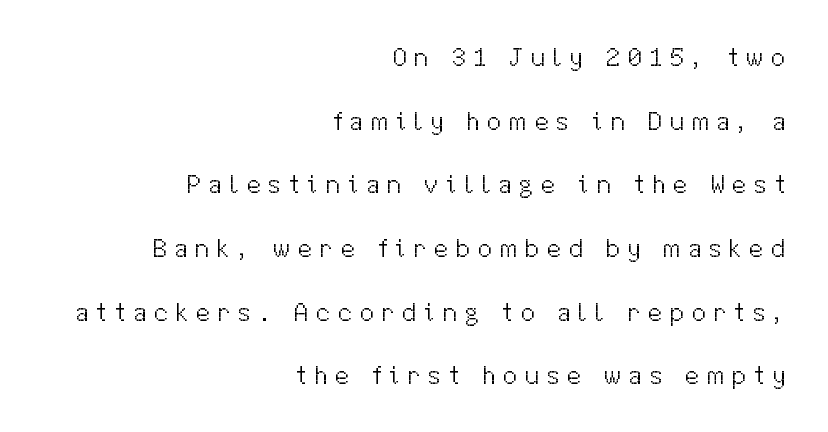
Caption: multi-line text, flush right, ragged left. The type sits square on the baseline with zero lean. A great deal of white space separates one row of letters from the next. Between one letter and the next there's a generous, obvious gap. Descender tails drop into unmarked territory. Compared with a typical body face, this is equally light or lighter still.
